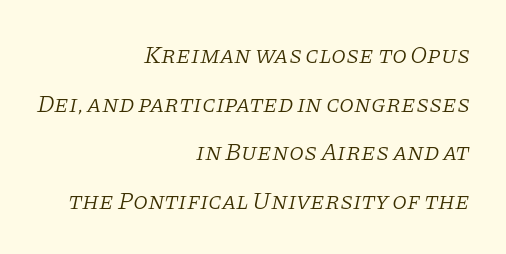
This sample uses plain, unmodified letter spacing. Line ends are locked; line starts wander. Horizontal bands of white between lines are thick stripes. Vertical stems look standard width or narrower in stroke.
